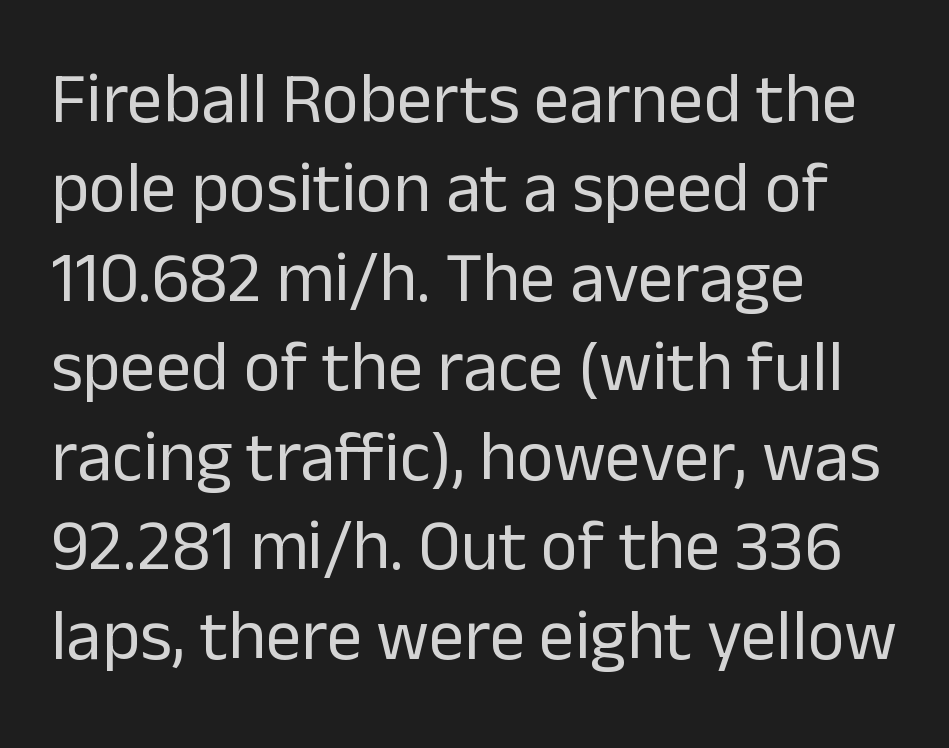
This sample keeps an unexceptional amount of space between lines. This reads as an unemphasized weight, regular at the heaviest. Characters remain perfectly vertical along every line. Each letter keeps its own natural width here, so spacing adapts to shape. The passage shown has conventional tracking throughout. This sample is left-justified, so line endings fall wherever the words run out.
